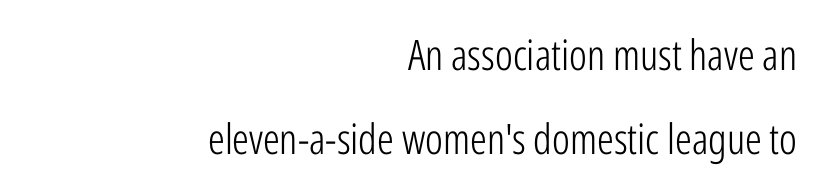
Q: Is the text bold? A: No.
Q: Is the text italic (slanted)? A: No, it is upright.
Q: Is the typeface a serif or a sans-serif typeface? A: Sans-serif.
Q: Is the text underlined? A: No.
Q: How is the paragraph aligned? A: Right-aligned.
Q: Is the spacing between letters normal or unusually wide? A: Normal.
Q: Is the spacing between lines tight, normal or loose? A: Loose.
Q: Width (condensed, normal, or wide)? A: Condensed.
Q: Stroke contrast? A: Low.
Q: x-height? A: Medium.
Q: Monospaced? A: No.
